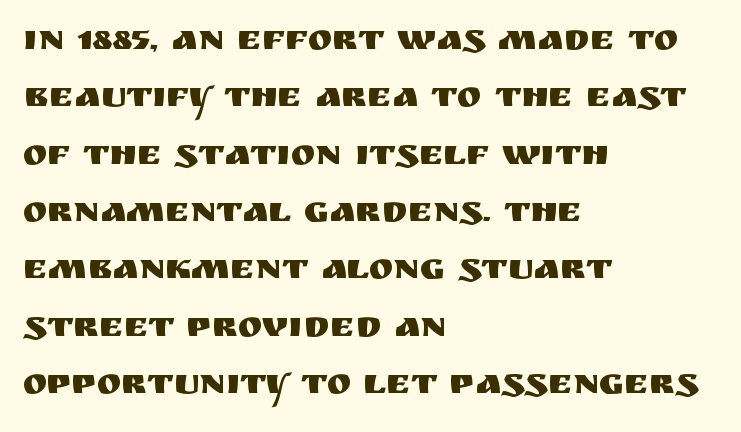
Is the letter spacing exaggerated? No — it looks like the ordinary default. Note the varied advance widths — an 'i' is clearly narrower than an 'm'. Nope, not italic — everything's standing straight. Vertically, the passage feels balanced, rows spaced as you'd expect. Is the block centered? No — it sits flush against the left margin. Has an underline been added? It has not.
